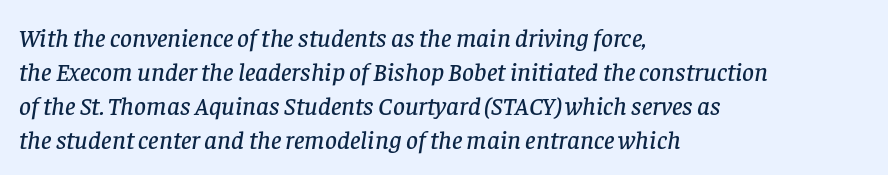
Q: Is the text italic (slanted)? A: Yes, it leans right by about 8 degrees.
Q: Is the text underlined? A: No.
Q: How is the paragraph aligned? A: Left-aligned.
Q: Is the spacing between letters normal or unusually wide? A: Normal.
Q: Is the spacing between lines tight, normal or loose? A: Normal.
